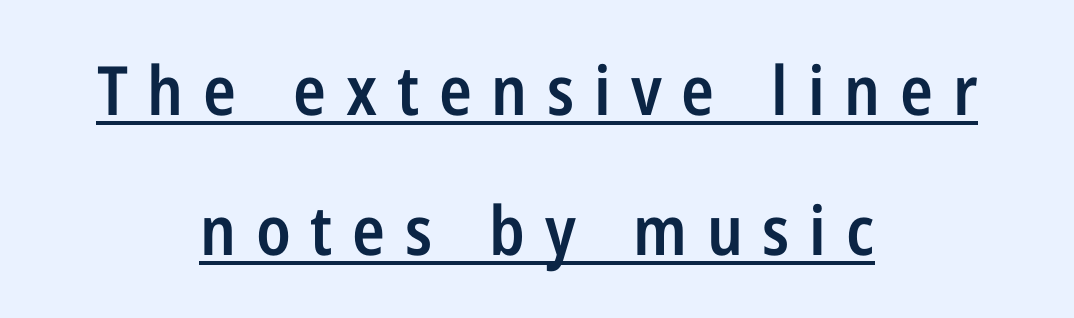
Q: Is the text bold? A: Semi-bold.
Q: Is the text italic (slanted)? A: No, it is upright.
Q: Is the typeface a serif or a sans-serif typeface? A: Sans-serif.
Q: Is the text underlined? A: Yes.
Q: How is the paragraph aligned? A: Centered.
Q: Is the spacing between letters normal or unusually wide? A: Unusually wide.
Q: Is the spacing between lines tight, normal or loose? A: Loose.
Q: Width (condensed, normal, or wide)? A: Condensed.
Q: Stroke contrast? A: Low.
Q: x-height? A: Medium.
Q: Monospaced? A: No.
